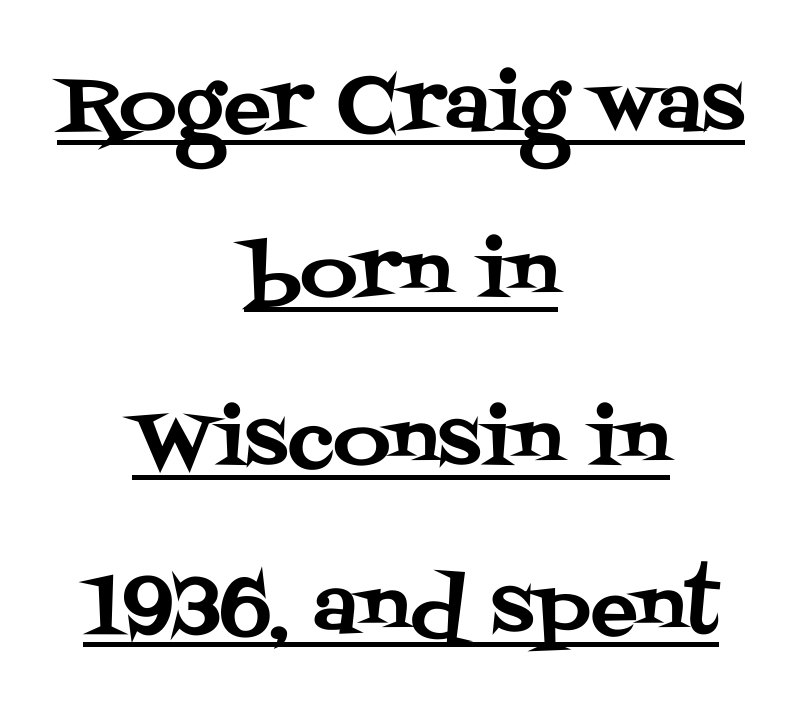
The image shows 79 px serif type, upright; set centered, loose line spacing (2.12x), normal letter spacing, underlined; medium stroke contrast and a large x-height.
